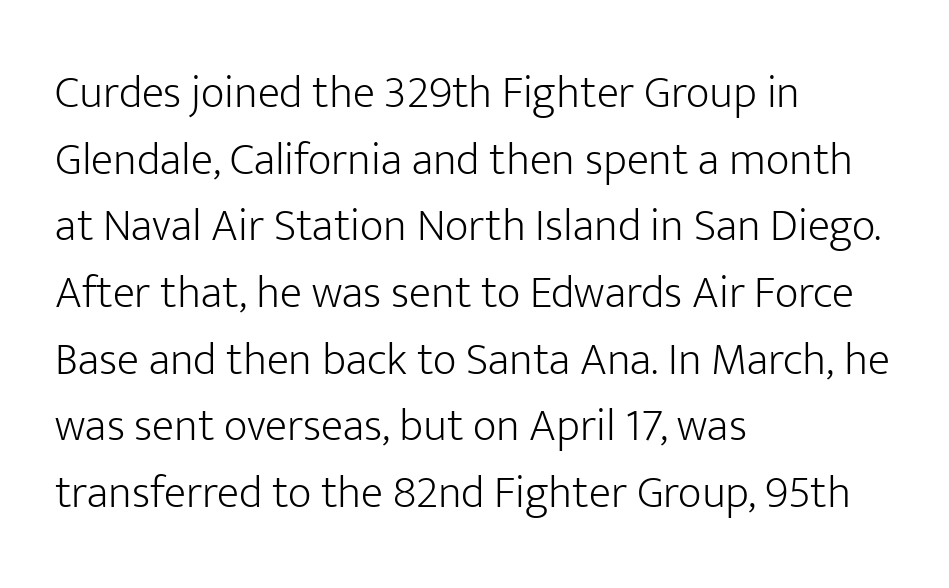
The image shows 46 px light sans-serif type, upright; set left-aligned, normal line spacing (1.45x), normal letter spacing, not underlined; low stroke contrast and a medium x-height.
